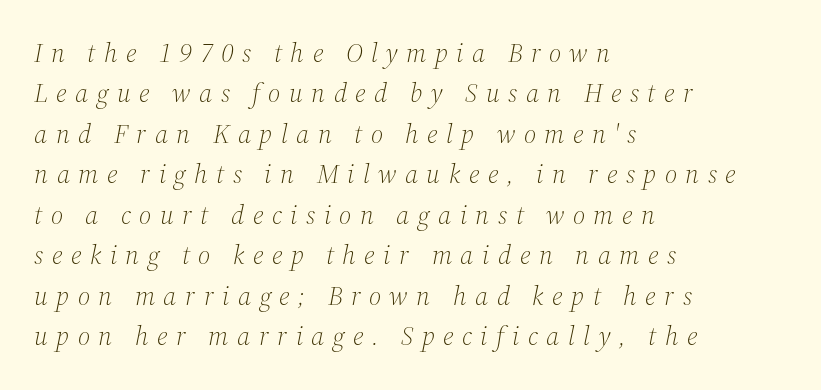
The image shows 27 px text type, italic (leaning right); set left-aligned, normal line spacing (1.5x), unusually wide letter spacing (+0.31 em), not underlined.
